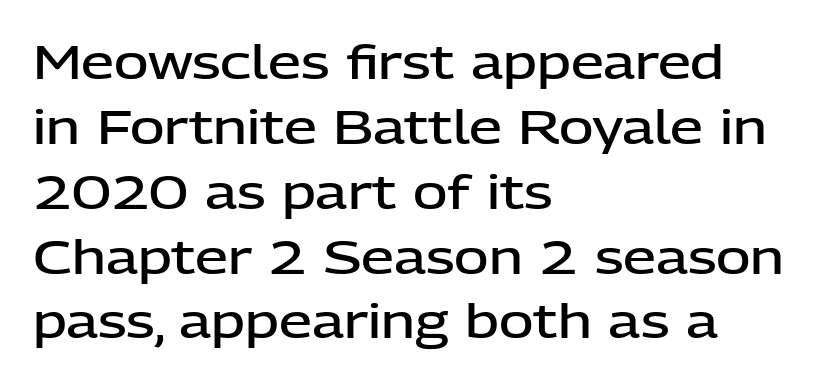
The image shows 47 px semibold sans-serif type, upright; set left-aligned, normal line spacing (1.38x), normal letter spacing, not underlined; low stroke contrast and a medium x-height.
